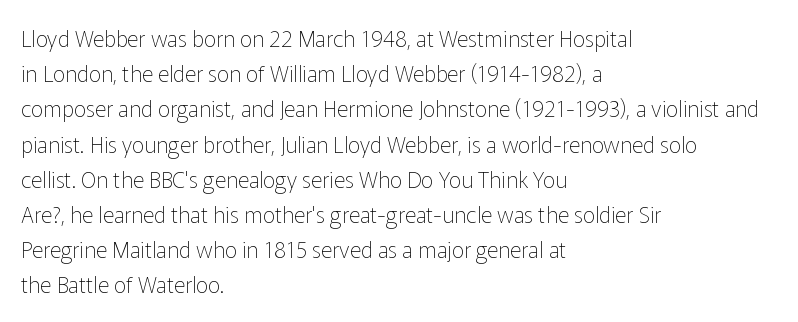
The image shows 22 px text type, upright; set left-aligned, normal line spacing (1.6x), normal letter spacing, not underlined.
